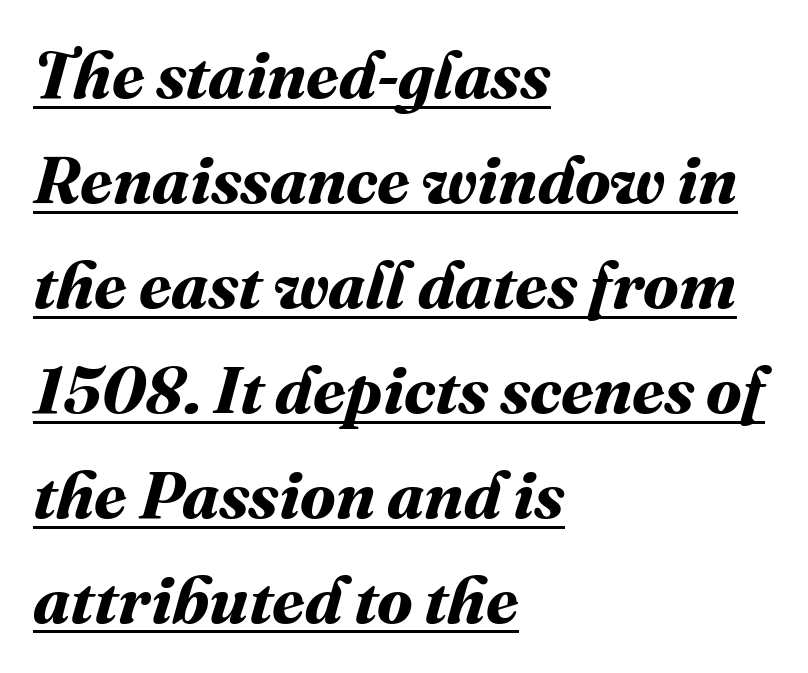
How would I describe the line gaps? Plain and ordinary. Leftover space on each line is placed entirely after the last word. The strokes are fattened all the way to bold. The lettering is marked with a stroke running underneath it. Spacing verdict: proportional, widths tailored to each character. Tracking here is standard; glyphs follow each other at the usual distance.
